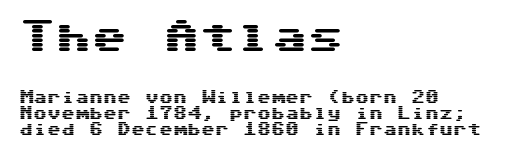
Q: Is the text italic (slanted)? A: No, it is upright.
Q: Is the typeface a serif or a sans-serif typeface? A: Sans-serif.
Q: Is the text underlined? A: No.
Q: How is the paragraph aligned? A: Left-aligned.
Q: Is the spacing between letters normal or unusually wide? A: Normal.
Q: Which block of text is set in a larger size, the first (top) or the second (bottom)? A: The first (top) one.
Q: Width (condensed, normal, or wide)? A: Wide.
Q: Stroke contrast? A: Medium.
Q: x-height? A: Medium.
Q: Monospaced? A: Yes.
